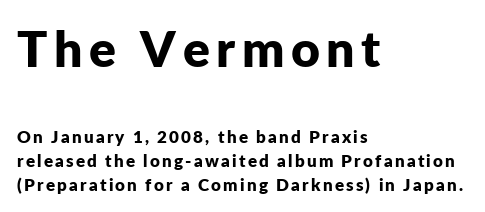
The image shows 50 px bold sans-serif type, upright; set left-aligned, normal line spacing (1.39x), not underlined; the first (top) block is 2.94x larger; low stroke contrast and a medium x-height.
